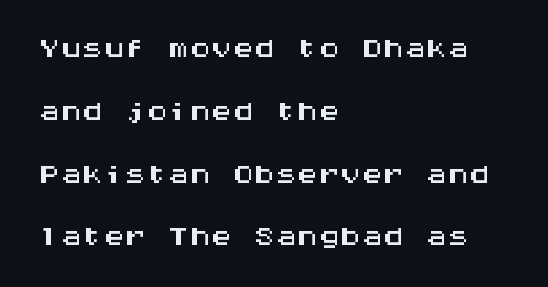
Q: Is the text italic (slanted)? A: No, it is upright.
Q: Is the typeface a serif or a sans-serif typeface? A: Sans-serif.
Q: Is the text underlined? A: No.
Q: How is the paragraph aligned? A: Left-aligned.
Q: Is the spacing between letters normal or unusually wide? A: Normal.
Q: Is the spacing between lines tight, normal or loose? A: Normal.
Q: Width (condensed, normal, or wide)? A: Wide.
Q: Stroke contrast? A: Medium.
Q: x-height? A: Large.
Q: Monospaced? A: Yes.
